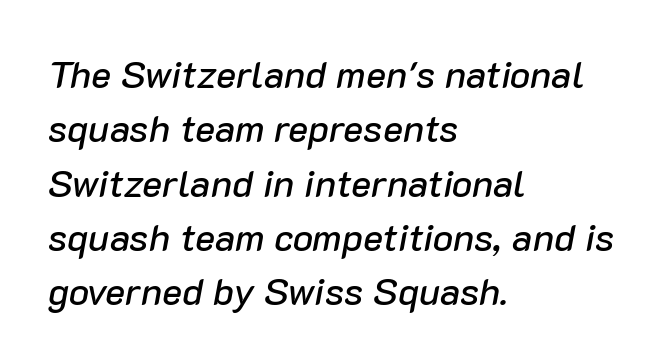
The image shows 38 px text type, italic (leaning right); set left-aligned, normal line spacing (1.43x), normal letter spacing, not underlined; low stroke contrast and a medium x-height.
